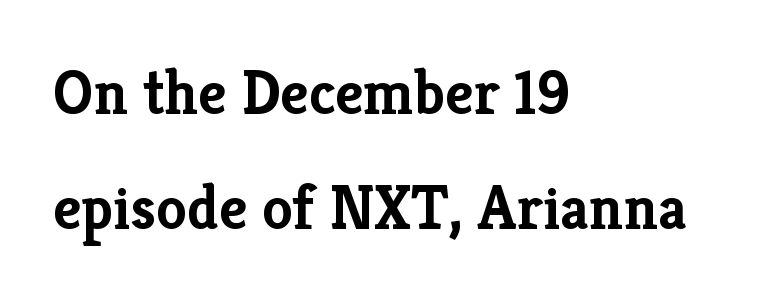
{"serif": "yes", "italic": "no", "bold": "yes", "weight": "semibold", "width": "normal", "stroke_contrast": "low", "x_height": "medium", "monospaced": "no", "underline": "no", "align": "left", "line_spacing_ratio": 1.85, "letter_spacing": "normal", "letter_spacing_em": 0.0, "glyph_px": 62}
